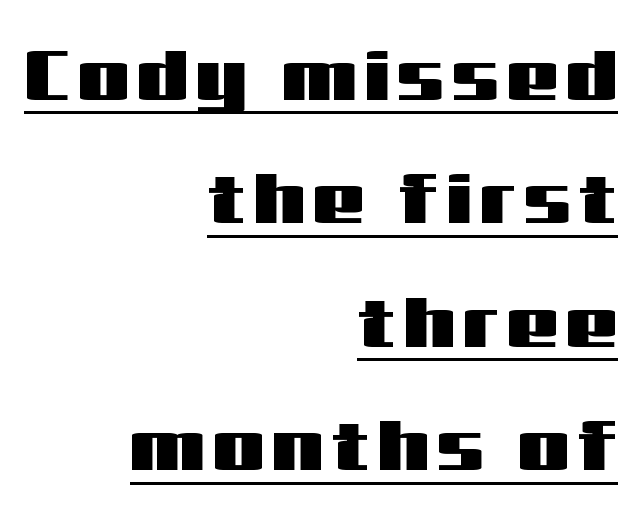
The image shows 73 px wide sans-serif type, upright; set right-aligned, normal line spacing (1.69x), underlined; medium stroke contrast and a medium x-height.
